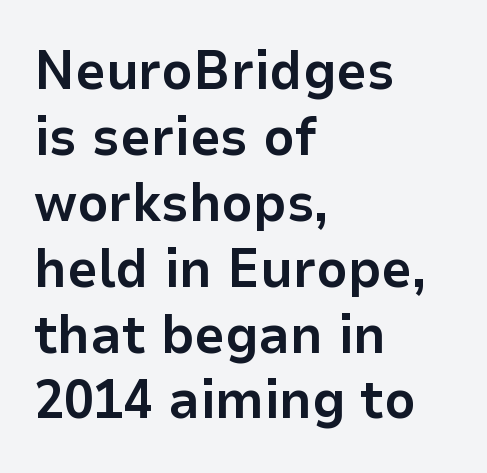
The image shows 54 px bold sans-serif type, upright; set left-aligned, line spacing 1.22x, normal letter spacing, not underlined; low stroke contrast and a medium x-height.
